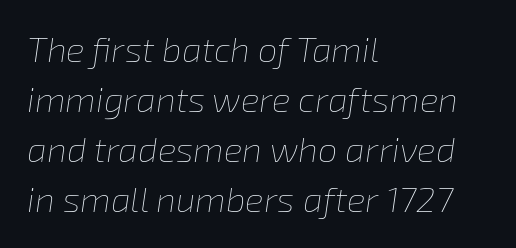
{"italic": "yes", "lean": "right", "slant_degrees": 8, "bold": "no", "weight": "thin", "width": "normal", "stroke_contrast": "low", "x_height": "medium", "monospaced": "no", "underline": "no", "align": "left", "line_spacing": "normal", "line_spacing_ratio": 1.43, "letter_spacing": "normal", "letter_spacing_em": 0.0, "glyph_px": 35}
